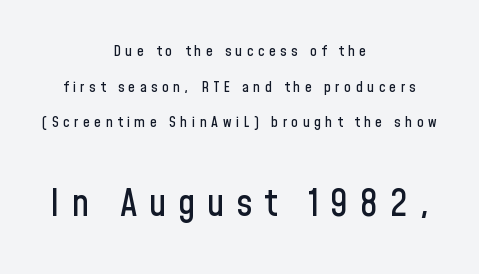
{"serif": "no", "italic": "no", "width": "condensed", "stroke_contrast": "low", "x_height": "medium", "monospaced": "no", "underline": "no", "align": "center", "line_spacing": "loose", "line_spacing_ratio": 2.37, "letter_spacing": "wide", "letter_spacing_em": 0.3, "larger_block": "second", "size_ratio": 2.53, "glyph_px": 38}
